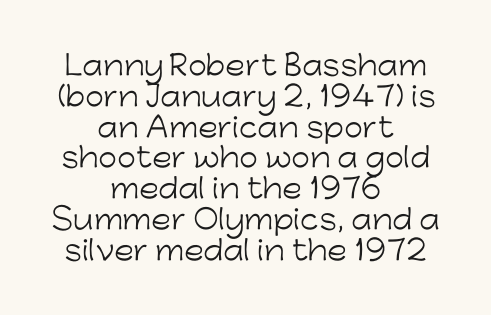
The image shows 27 px text type, upright; set centered, tight line spacing (1.14x), normal letter spacing, not underlined.
